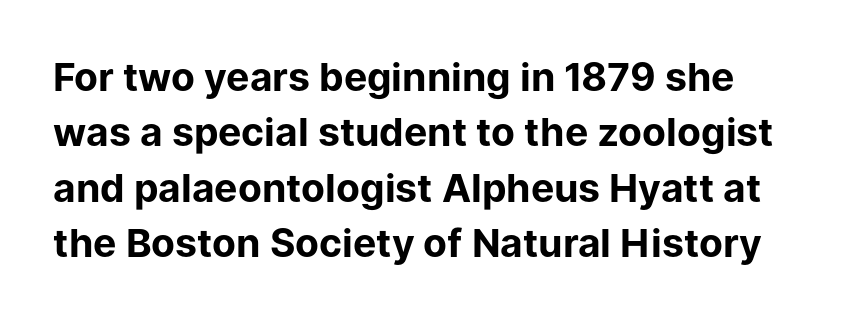
{"serif": "no", "italic": "no", "bold": "yes", "weight": "bold", "width": "normal", "stroke_contrast": "low", "x_height": "medium", "monospaced": "no", "underline": "no", "align": "left", "line_spacing": "normal", "line_spacing_ratio": 1.42, "letter_spacing": "normal", "letter_spacing_em": 0.0, "glyph_px": 39}
